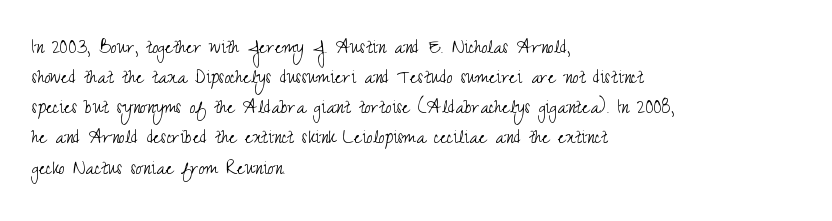
Q: Is the text bold? A: No.
Q: Is the text italic (slanted)? A: No, it is upright.
Q: Is the text underlined? A: No.
Q: How is the paragraph aligned? A: Left-aligned.
Q: Is the spacing between letters normal or unusually wide? A: Normal.
Q: Is the spacing between lines tight, normal or loose? A: Normal.
